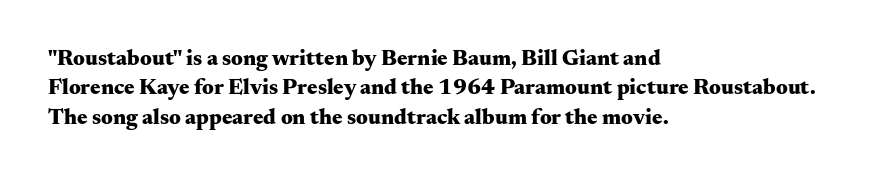
The image shows 22 px bold type, upright; set left-aligned, normal line spacing (1.33x), normal letter spacing, not underlined.
